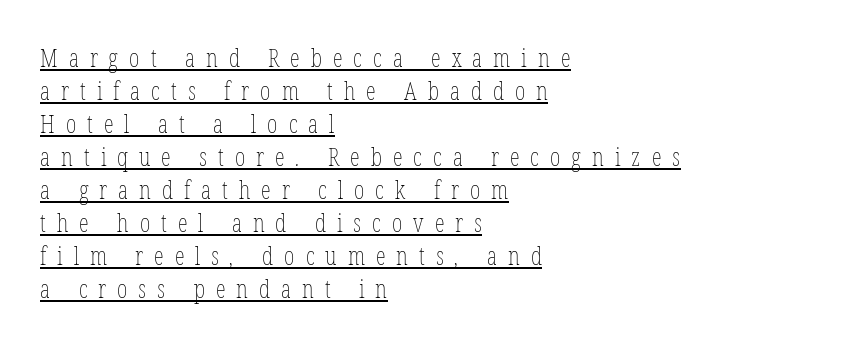
The image shows 25 px text type; set left-aligned, normal line spacing (1.32x), unusually wide letter spacing (+0.44 em), underlined.
